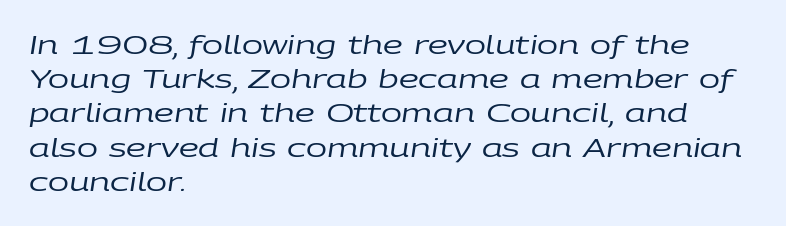
The line-height multiplier appears to be the usual default. The specimen omits any rule beneath the text block's lines. These glyphs show unthickened strokes, regular width or finer. The compositor pushed each line to the left boundary. The text carries the slant typical of an italic or oblique font. These lines keep a tight, regular rhythm from letter to letter.
